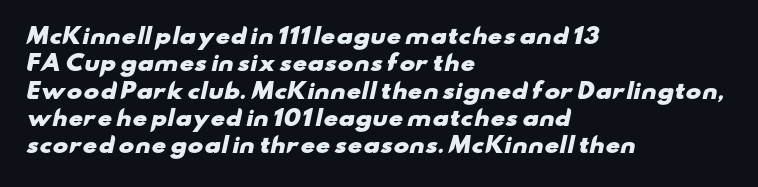
These lines sit exactly where default settings would place them. A typesetter would call this zero additional tracking. The typesetter chose a ragged-right arrangement here. How heavy is the stroke? Heavy — this is a bold.
